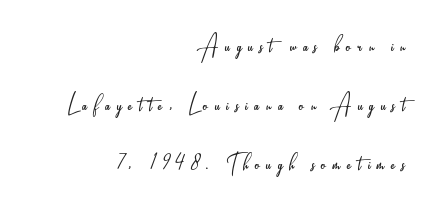
{"serif": "no", "bold": "no", "weight": "light", "width": "condensed", "stroke_contrast": "low", "x_height": "small", "monospaced": "no", "underline": "no", "align": "right", "line_spacing": "loose", "line_spacing_ratio": 2.04, "letter_spacing": "wide", "letter_spacing_em": 0.23, "glyph_px": 29}
